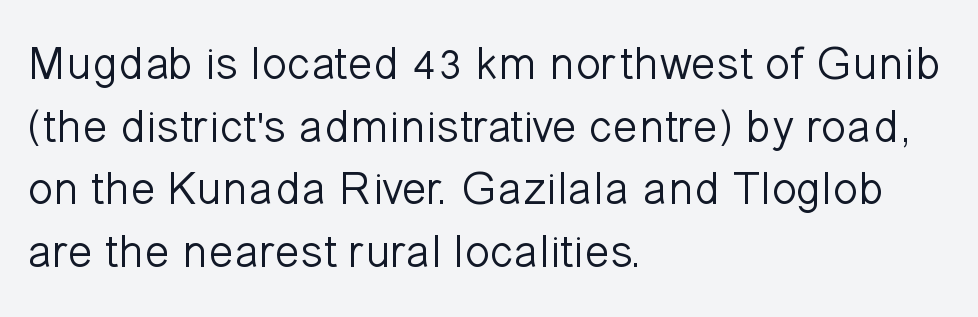
Bold? No — there's no thickening of the strokes. Quick note: underline off. Whoever set this chose a conventional vertical rhythm. The font family rendered here belongs to the sans-serif group. All the whitespace from short lines collects on the right. Tall strokes in this sample are plumb rather than angled.
